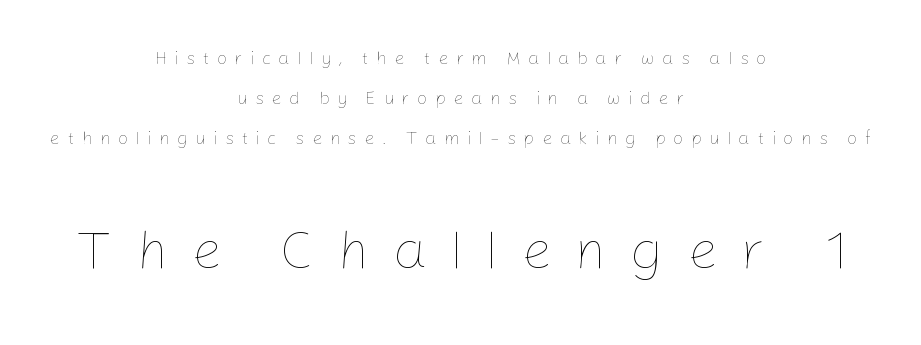
Q: Is the text bold? A: No.
Q: Is the text italic (slanted)? A: No, it is upright.
Q: Is the text underlined? A: No.
Q: How is the paragraph aligned? A: Centered.
Q: Is the spacing between letters normal or unusually wide? A: Unusually wide.
Q: Is the spacing between lines tight, normal or loose? A: Loose.
Q: Which block of text is set in a larger size, the first (top) or the second (bottom)? A: The second (bottom) one.
Q: Width (condensed, normal, or wide)? A: Normal.
Q: Stroke contrast? A: Low.
Q: x-height? A: Medium.
Q: Monospaced? A: No.
